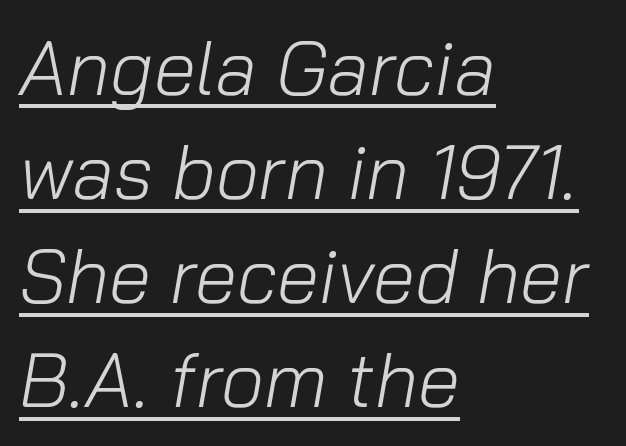
Q: Is the text bold? A: No.
Q: Is the text italic (slanted)? A: Yes, it leans right by about 10 degrees.
Q: Is the text underlined? A: Yes.
Q: How is the paragraph aligned? A: Left-aligned.
Q: Is the spacing between letters normal or unusually wide? A: Normal.
Q: Is the spacing between lines tight, normal or loose? A: Normal.
Q: Width (condensed, normal, or wide)? A: Normal.
Q: Stroke contrast? A: Low.
Q: x-height? A: Medium.
Q: Monospaced? A: No.
